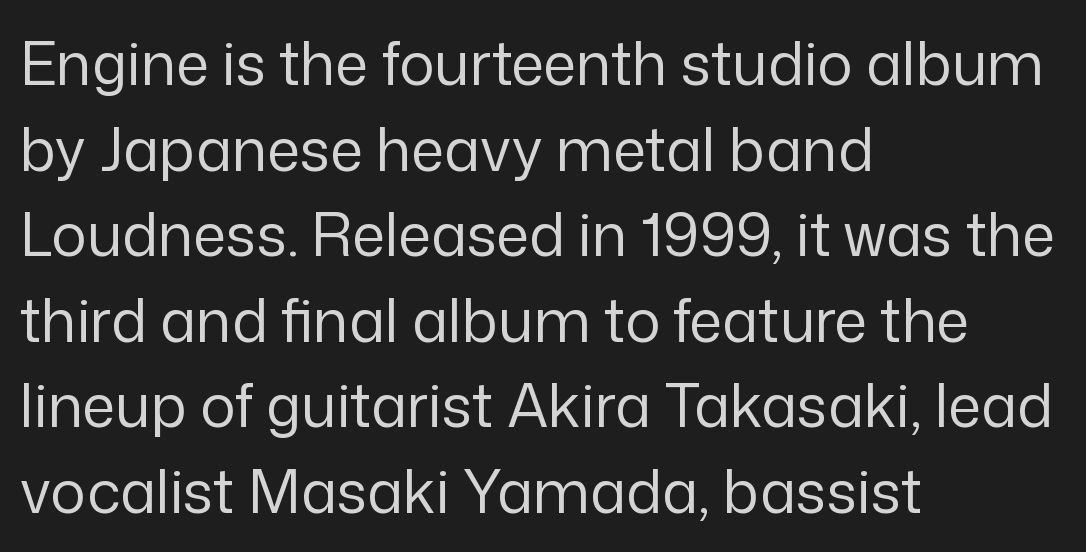
Nope, not italic — everything's standing straight. The face used here is proportionally spaced, like ordinary book or web type. Nothing sits at the stroke ends, so this counts as sans-serif. Short note: letters normally spaced. Check the space under the baseline: it is left empty. No letter is thick-stroked: the sample isn't bold.
